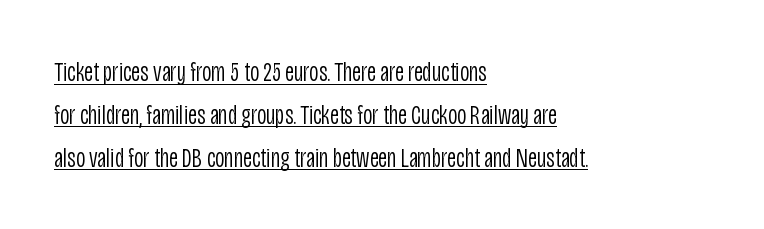
Proportional: the letters do not fall into vertical columns. Students, observe: this is what conventionally led text looks like. In terms of letterspacing, this is plain default setting. All the whitespace from short lines collects on the right. The passage shown is typeset with a sans-serif family.
